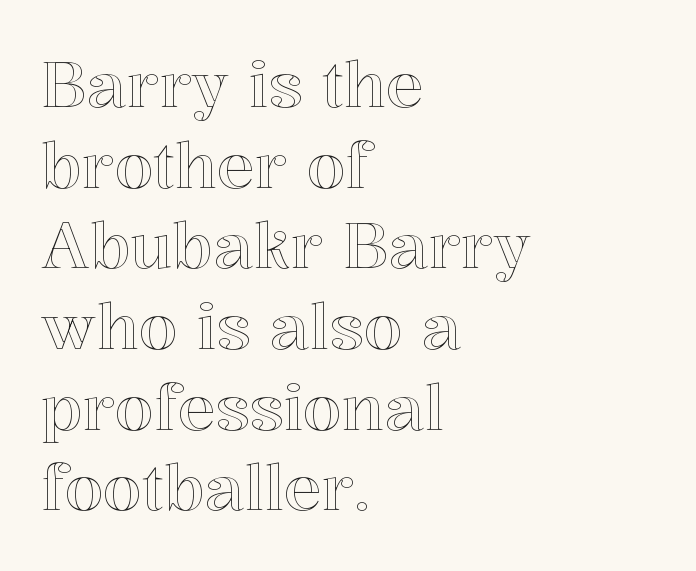
{"italic": "no", "width": "normal", "x_height": "medium", "monospaced": "no", "underline": "no", "align": "left", "line_spacing": "normal", "line_spacing_ratio": 1.28, "letter_spacing": "normal", "letter_spacing_em": 0.0, "glyph_px": 63}
